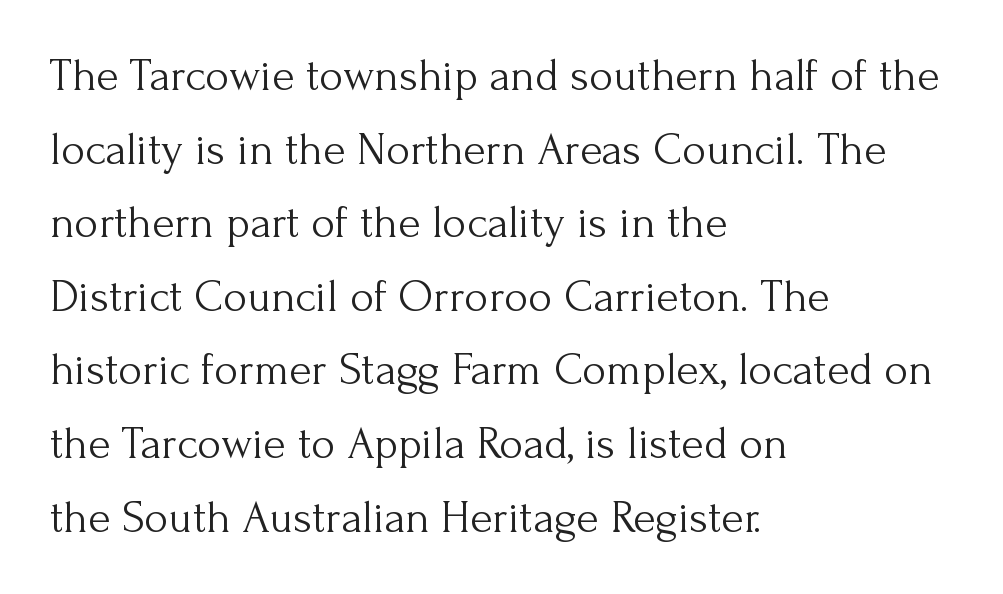
The image shows 46 px light serif type, upright; set left-aligned, normal line spacing (1.6x), normal letter spacing, not underlined; medium stroke contrast and a small x-height.
